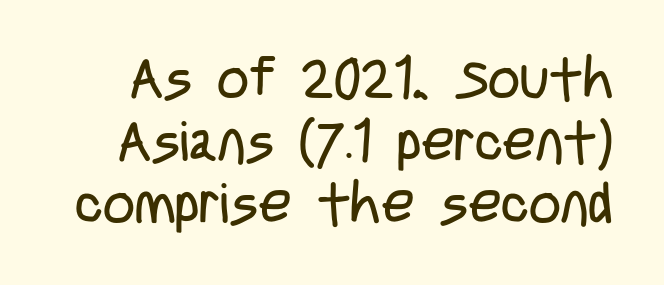
The image shows 56 px regular-weight, condensed sans-serif type, upright; set tight line spacing (1.12x), normal letter spacing, not underlined; low stroke contrast and a large x-height.
